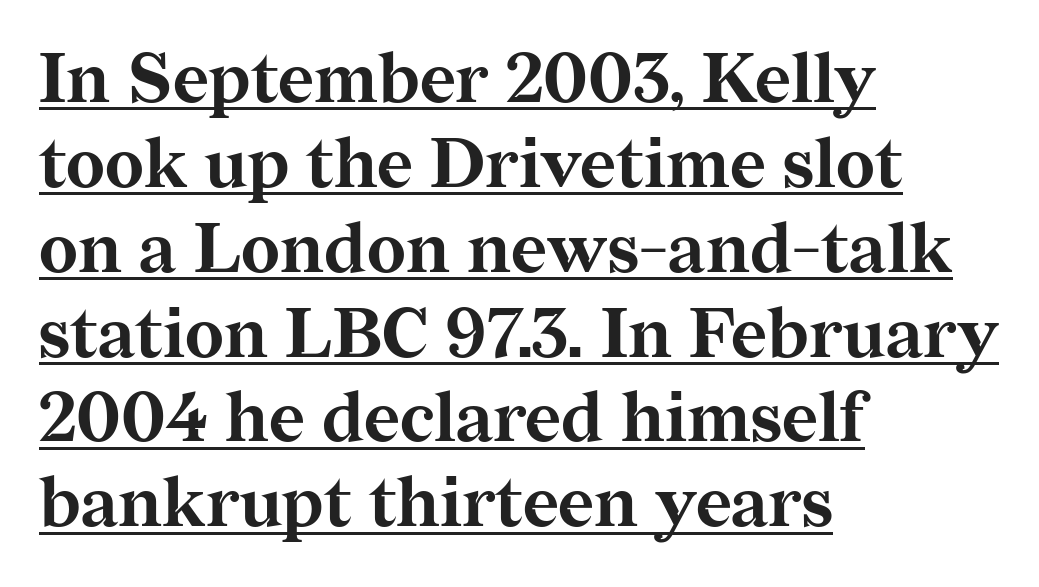
Q: Is the text bold? A: Yes.
Q: Is the text italic (slanted)? A: No, it is upright.
Q: Is the typeface a serif or a sans-serif typeface? A: Serif.
Q: Is the text underlined? A: Yes.
Q: How is the paragraph aligned? A: Left-aligned.
Q: Is the spacing between letters normal or unusually wide? A: Normal.
Q: Width (condensed, normal, or wide)? A: Normal.
Q: Stroke contrast? A: Medium.
Q: x-height? A: Medium.
Q: Monospaced? A: No.
